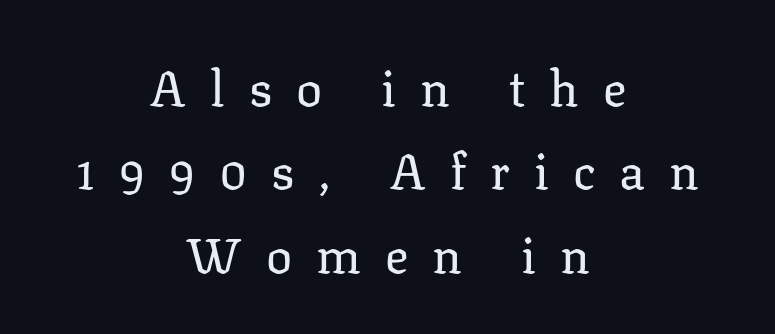
The lines sit at an ordinary, default distance from one another. Glance below the letters and you will spot only blank space. The paragraph shown floats in the horizontal middle. Is this a sans? No — the strokes have serifs. Letter spacing: wide.
